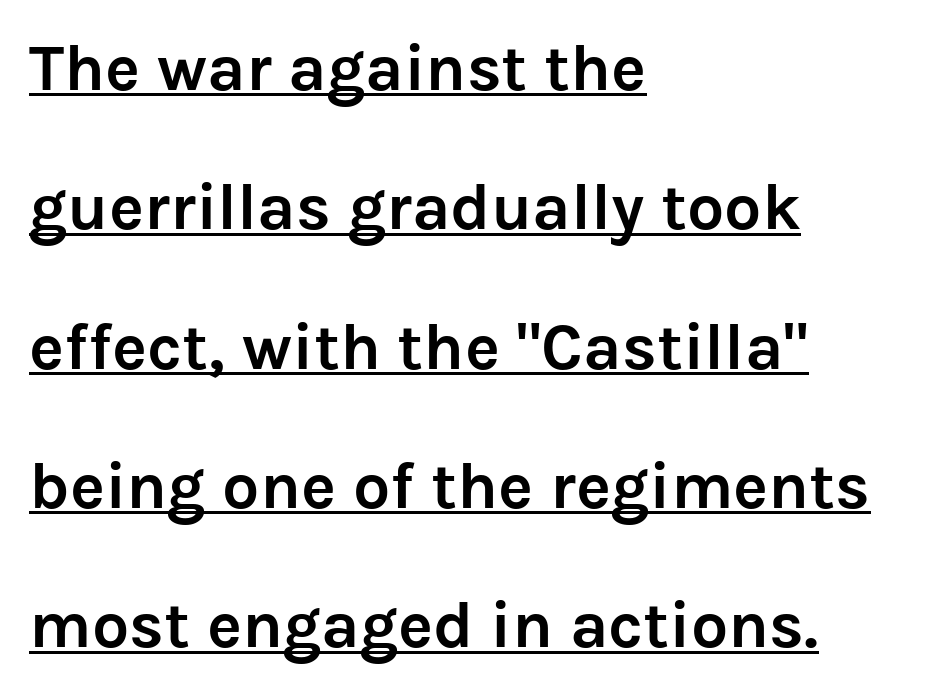
{"serif": "no", "italic": "no", "bold": "yes", "weight": "semibold", "width": "normal", "stroke_contrast": "low", "x_height": "medium", "monospaced": "no", "underline": "yes", "align": "left", "line_spacing": "loose", "line_spacing_ratio": 2.11, "letter_spacing": "normal", "letter_spacing_em": 0.0, "glyph_px": 66}
